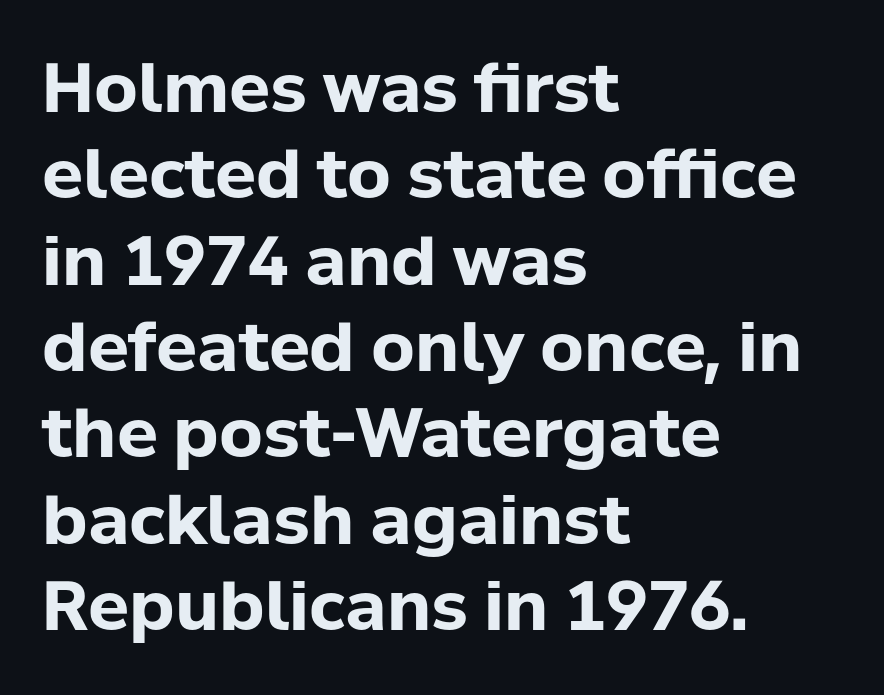
The image shows 68 px bold sans-serif type, upright; set left-aligned, normal line spacing (1.27x), normal letter spacing, not underlined; low stroke contrast and a medium x-height.
